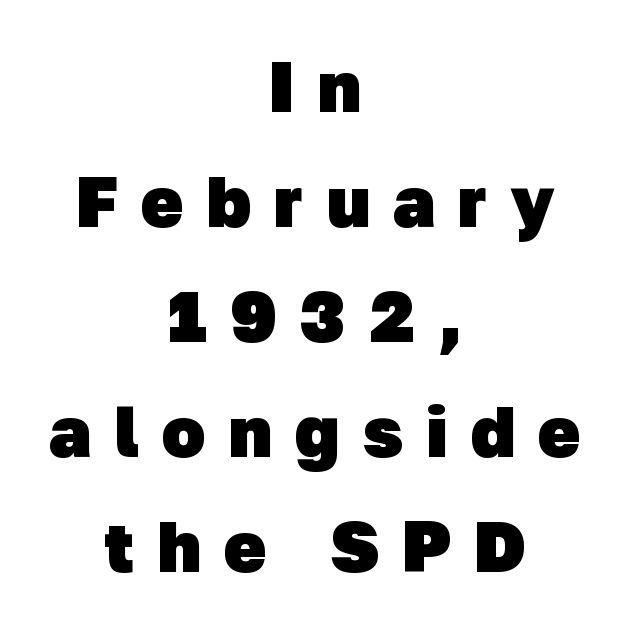
Q: Is the text bold? A: Yes.
Q: Is the typeface a serif or a sans-serif typeface? A: Sans-serif.
Q: Is the text underlined? A: No.
Q: How is the paragraph aligned? A: Centered.
Q: Is the spacing between letters normal or unusually wide? A: Unusually wide.
Q: Is the spacing between lines tight, normal or loose? A: Normal.
Q: Width (condensed, normal, or wide)? A: Normal.
Q: Stroke contrast? A: Low.
Q: x-height? A: Medium.
Q: Monospaced? A: No.
